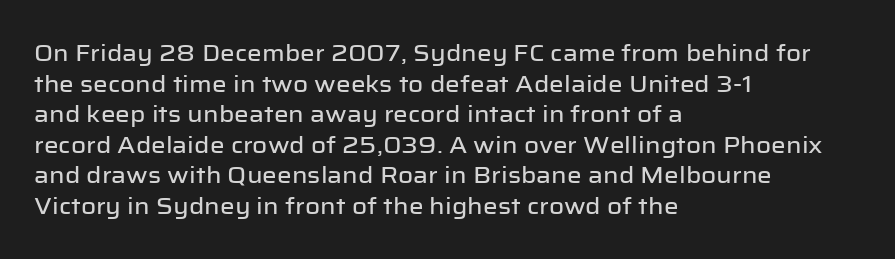
{"italic": "no", "underline": "no", "align": "left", "line_spacing": "normal", "line_spacing_ratio": 1.33, "letter_spacing": "normal", "letter_spacing_em": 0.0, "glyph_px": 23}
